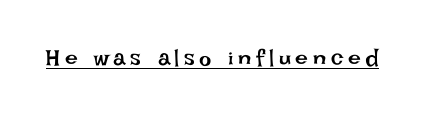
The image shows 23 px text type, upright; set unusually wide letter spacing (+0.2 em), underlined.
